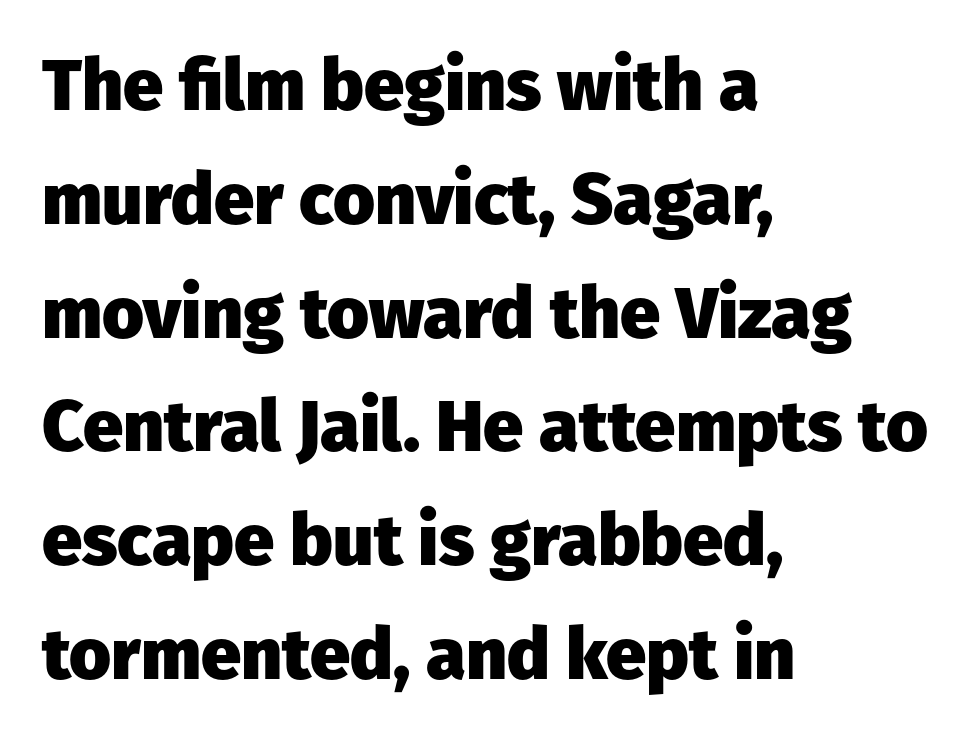
Q: Is the text bold? A: Yes.
Q: Is the text italic (slanted)? A: No, it is upright.
Q: Is the typeface a serif or a sans-serif typeface? A: Sans-serif.
Q: Is the text underlined? A: No.
Q: How is the paragraph aligned? A: Left-aligned.
Q: Is the spacing between letters normal or unusually wide? A: Normal.
Q: Is the spacing between lines tight, normal or loose? A: Normal.
Q: Width (condensed, normal, or wide)? A: Normal.
Q: Stroke contrast? A: Low.
Q: x-height? A: Medium.
Q: Monospaced? A: No.
